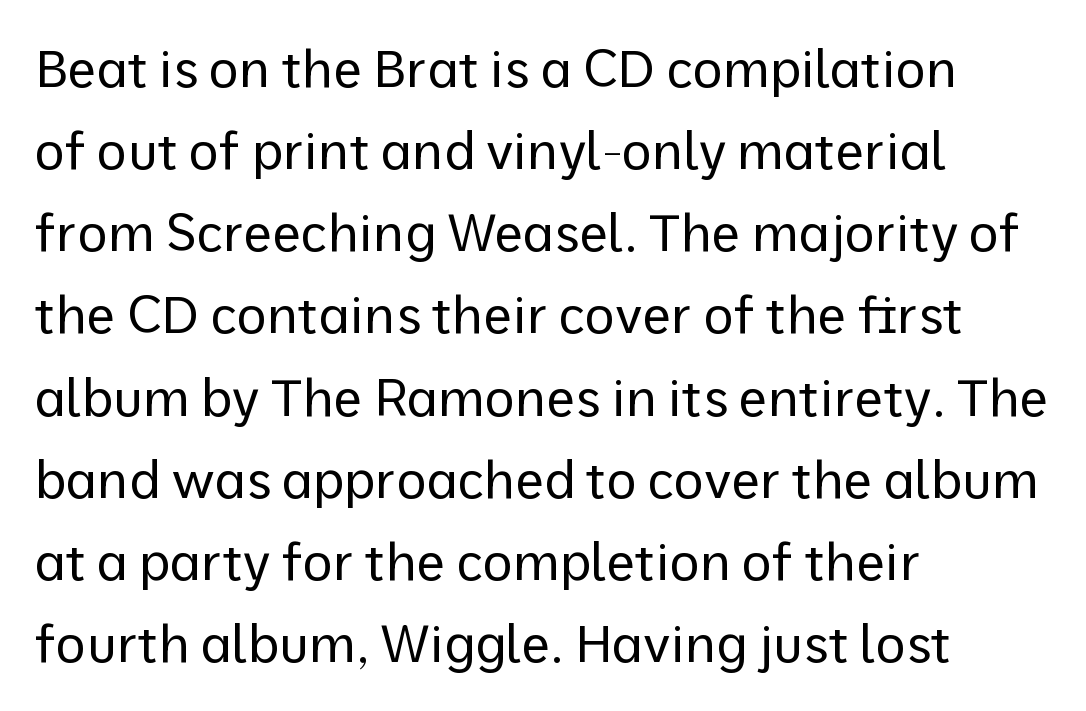
Q: Is the text bold? A: No.
Q: Is the text italic (slanted)? A: No, it is upright.
Q: Is the typeface a serif or a sans-serif typeface? A: Sans-serif.
Q: Is the text underlined? A: No.
Q: How is the paragraph aligned? A: Left-aligned.
Q: Is the spacing between letters normal or unusually wide? A: Normal.
Q: Is the spacing between lines tight, normal or loose? A: Normal.
Q: Width (condensed, normal, or wide)? A: Normal.
Q: Stroke contrast? A: Low.
Q: x-height? A: Medium.
Q: Monospaced? A: No.
